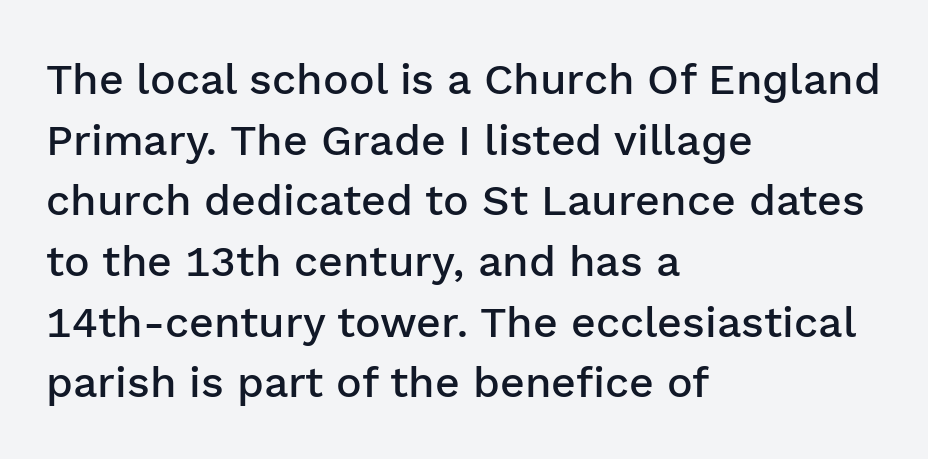
The image shows 43 px semibold sans-serif type, upright; set left-aligned, normal line spacing (1.41x), normal letter spacing, not underlined; low stroke contrast and a medium x-height.
